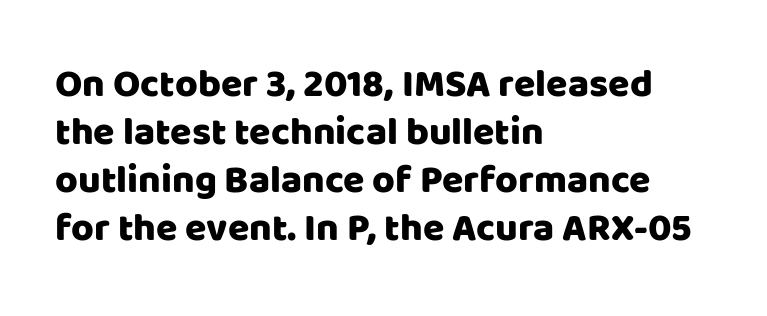
The image shows 39 px sans-serif type, upright; set left-aligned, line spacing 1.23x, normal letter spacing, not underlined; low stroke contrast and a large x-height.
